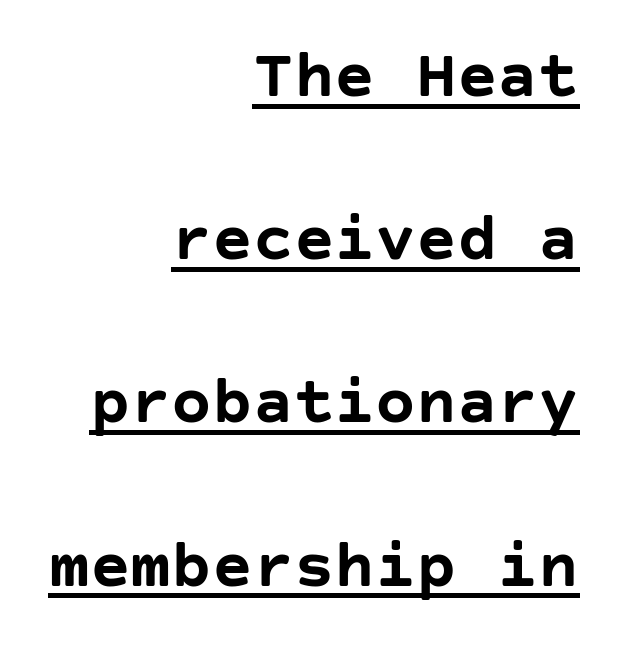
{"serif": "no", "italic": "no", "bold": "yes", "weight": "semibold", "width": "normal", "stroke_contrast": "low", "x_height": "large", "underline": "yes", "align": "right", "line_spacing": "loose", "line_spacing_ratio": 2.4, "letter_spacing": "normal", "letter_spacing_em": 0.0, "glyph_px": 68}
